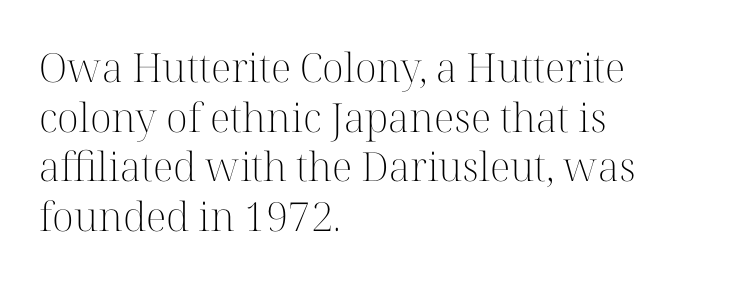
Posture: straight, roman, zero tilt. The passage shown is not bold in any degree. This sample has the flowing, uneven cadence of proportional lettering. The setting favours the left margin, as ordinary paragraphs usually do. The rendering keeps characters at their native spacing. The words here are not underlined.
